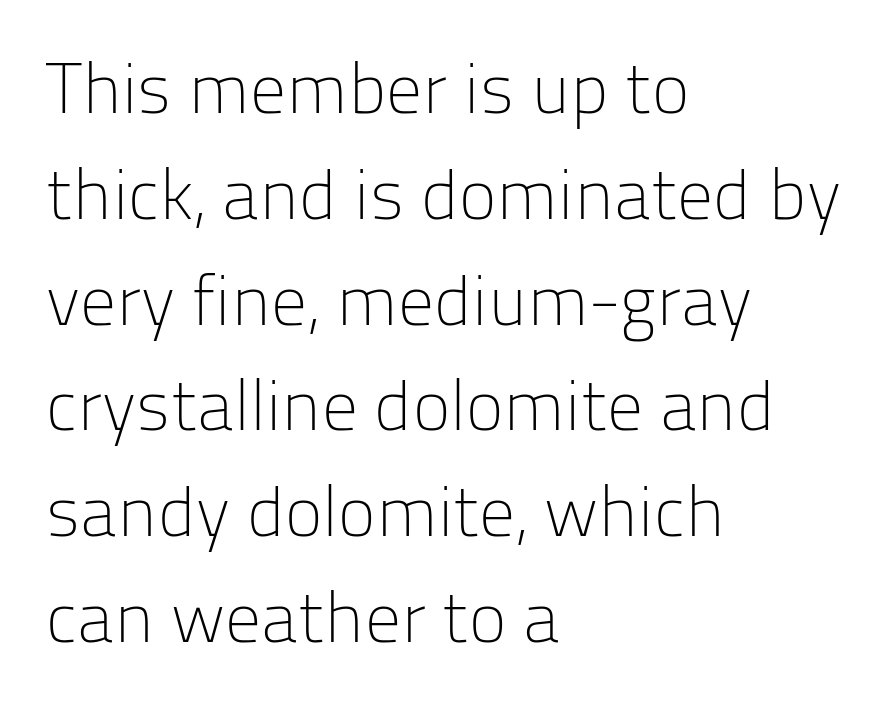
Q: Is the text bold? A: No.
Q: Is the text italic (slanted)? A: No, it is upright.
Q: Is the typeface a serif or a sans-serif typeface? A: Sans-serif.
Q: Is the text underlined? A: No.
Q: How is the paragraph aligned? A: Left-aligned.
Q: Is the spacing between letters normal or unusually wide? A: Normal.
Q: Is the spacing between lines tight, normal or loose? A: Normal.
Q: Width (condensed, normal, or wide)? A: Normal.
Q: Stroke contrast? A: Low.
Q: x-height? A: Medium.
Q: Monospaced? A: No.
